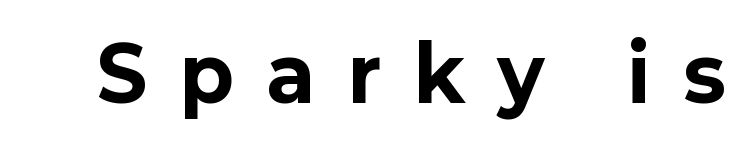
{"serif": "no", "italic": "no", "bold": "yes", "weight": "bold", "width": "normal", "stroke_contrast": "low", "x_height": "medium", "monospaced": "no", "underline": "no", "letter_spacing": "wide", "letter_spacing_em": 0.45, "glyph_px": 75}
